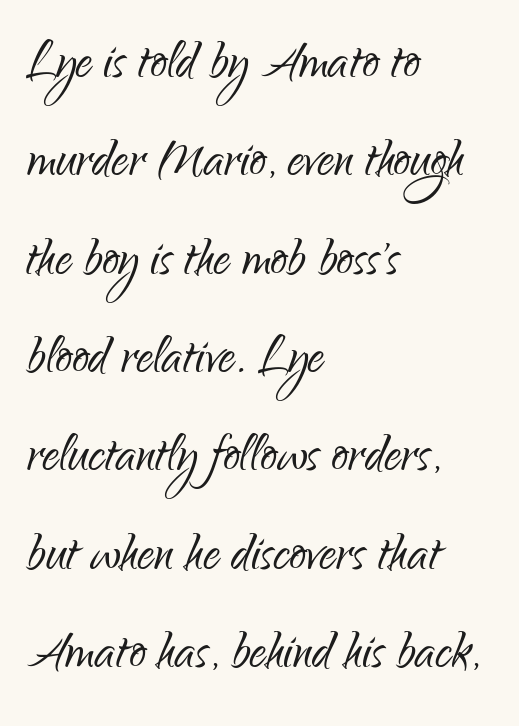
{"serif": "no", "bold": "no", "weight": "light", "width": "condensed", "stroke_contrast": "low", "x_height": "small", "monospaced": "no", "underline": "no", "align": "left", "line_spacing": "normal", "line_spacing_ratio": 1.49, "letter_spacing": "normal", "letter_spacing_em": 0.0, "glyph_px": 66}
